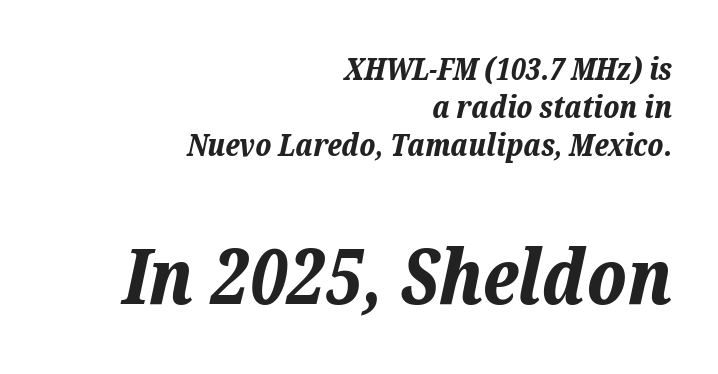
Q: Is the text bold? A: Yes.
Q: Is the text italic (slanted)? A: Yes, it leans right by about 12 degrees.
Q: Is the text underlined? A: No.
Q: How is the paragraph aligned? A: Right-aligned.
Q: Is the spacing between letters normal or unusually wide? A: Normal.
Q: Which block of text is set in a larger size, the first (top) or the second (bottom)? A: The second (bottom) one.
Q: Width (condensed, normal, or wide)? A: Normal.
Q: Stroke contrast? A: Low.
Q: x-height? A: Medium.
Q: Monospaced? A: No.
